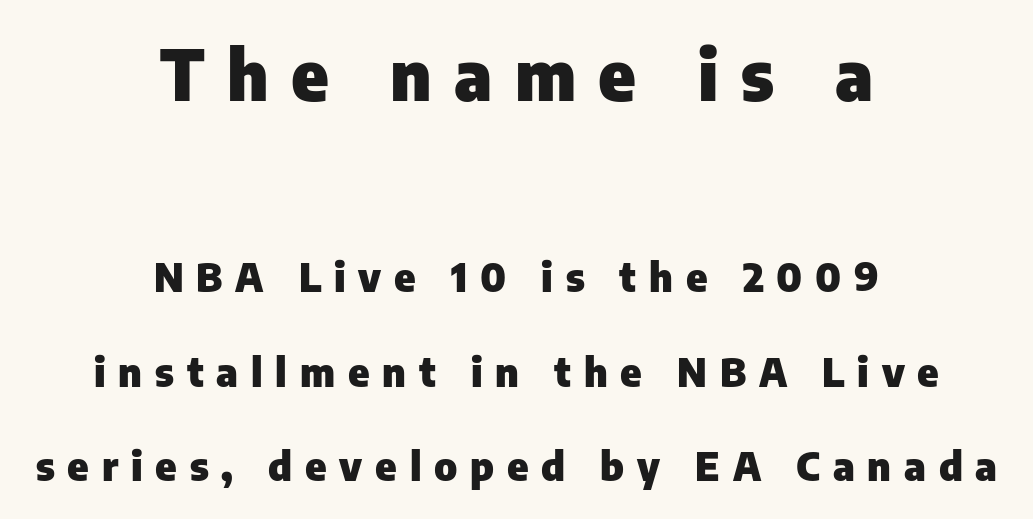
{"serif": "no", "italic": "no", "bold": "yes", "weight": "heavy", "width": "normal", "stroke_contrast": "low", "x_height": "medium", "monospaced": "no", "underline": "no", "align": "center", "line_spacing": "loose", "line_spacing_ratio": 2.37, "letter_spacing": "wide", "letter_spacing_em": 0.32, "larger_block": "first", "size_ratio": 1.75, "glyph_px": 70}
